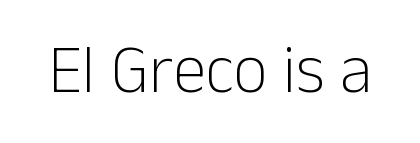
{"serif": "no", "italic": "no", "bold": "no", "weight": "light", "width": "normal", "stroke_contrast": "low", "x_height": "medium", "monospaced": "no", "underline": "no", "letter_spacing": "normal", "letter_spacing_em": 0.0, "glyph_px": 67}
